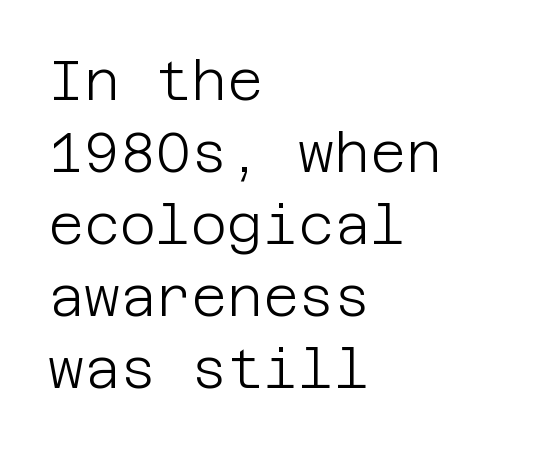
The image shows 55 px light sans-serif type, upright; set left-aligned, normal line spacing (1.31x), normal letter spacing, not underlined; low stroke contrast and a large x-height.
